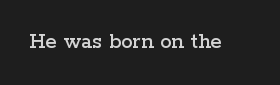
Each word holds together tightly as a unit, with standard inter-letter gaps. Posture: upright roman. The specimen omits any rule beneath the text block's lines.
